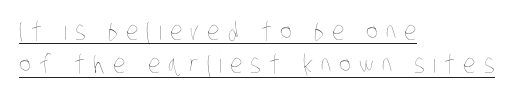
These lines are set flush left with a ragged right edge. The vertical gap from one line to the next is medium. A quiet, ordinary-to-light weight characterises the typeface. Beneath each row of characters lies a ruled line.
